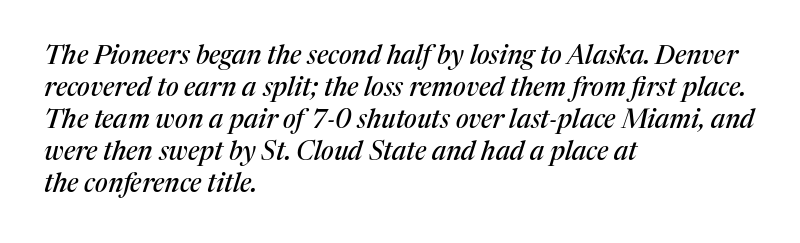
{"italic": "yes", "lean": "right", "slant_degrees": 17, "underline": "no", "align": "left", "line_spacing_ratio": 1.23, "letter_spacing": "normal", "letter_spacing_em": 0.0, "glyph_px": 26}
